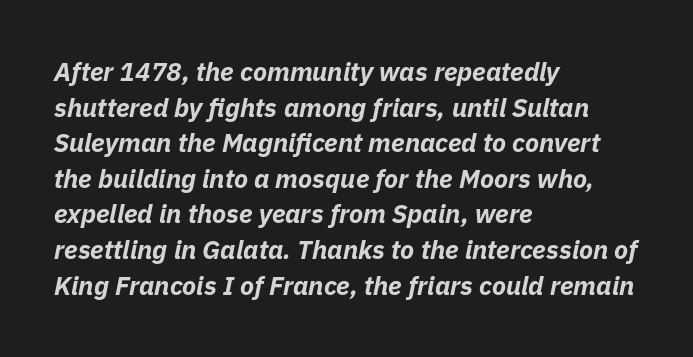
You can tell it's italic because the verticals aren't actually vertical. Beneath every word, the page is bare. What's the leading like? Ordinary, nothing unusual. Honestly, the letter spacing is just normal — you wouldn't notice it. The face used here has the dense, thick strokes of a bold. Line beginnings align vertically; line endings do not.
